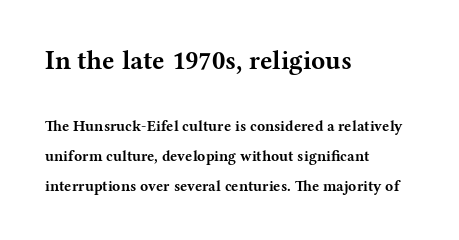
{"italic": "no", "bold": "yes", "underline": "no", "align": "left", "line_spacing": "loose", "line_spacing_ratio": 1.98, "letter_spacing": "normal", "letter_spacing_em": 0.0, "larger_block": "first", "size_ratio": 1.73, "glyph_px": 26}
